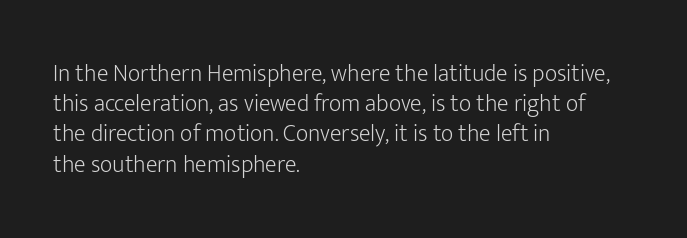
The image shows 24 px text type, upright; set left-aligned, normal line spacing (1.26x), normal letter spacing, not underlined.
